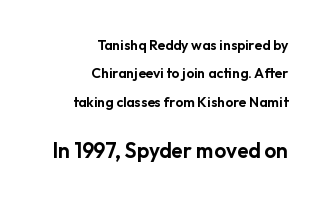
Q: Is the text italic (slanted)? A: No, it is upright.
Q: Is the text underlined? A: No.
Q: How is the paragraph aligned? A: Right-aligned.
Q: Is the spacing between letters normal or unusually wide? A: Normal.
Q: Is the spacing between lines tight, normal or loose? A: Loose.
Q: Which block of text is set in a larger size, the first (top) or the second (bottom)? A: The second (bottom) one.
